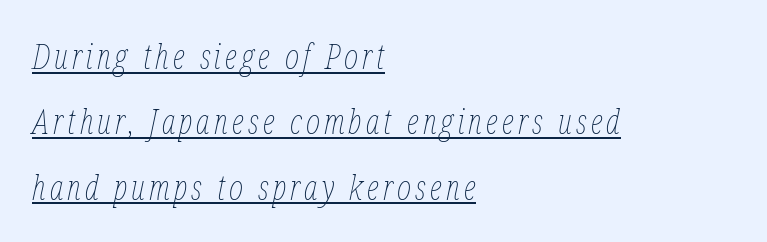
{"italic": "yes", "lean": "right", "slant_degrees": 12, "bold": "no", "weight": "thin", "width": "condensed", "stroke_contrast": "low", "x_height": "medium", "monospaced": "no", "underline": "yes", "align": "left", "line_spacing": "loose", "line_spacing_ratio": 1.92, "glyph_px": 34}
